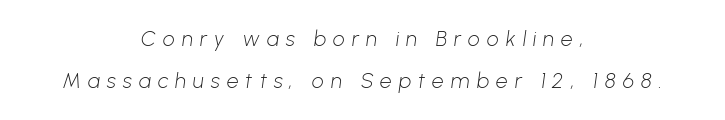
{"bold": "no", "underline": "no", "align": "center", "line_spacing": "loose", "line_spacing_ratio": 2.0, "letter_spacing": "wide", "letter_spacing_em": 0.33, "glyph_px": 21}
